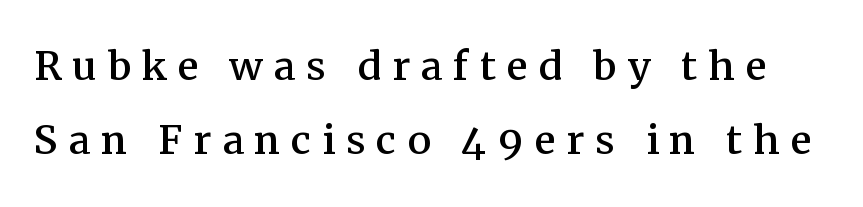
{"serif": "yes", "italic": "no", "width": "normal", "stroke_contrast": "medium", "x_height": "medium", "monospaced": "no", "underline": "no", "line_spacing": "normal", "line_spacing_ratio": 1.4, "letter_spacing": "wide", "letter_spacing_em": 0.2, "glyph_px": 53}
